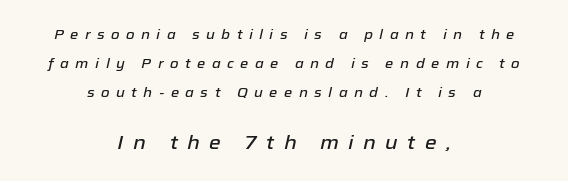
{"italic": "yes", "lean": "right", "slant_degrees": 12, "underline": "no", "align": "center", "line_spacing": "loose", "line_spacing_ratio": 2.06, "letter_spacing": "wide", "letter_spacing_em": 0.46, "larger_block": "second", "size_ratio": 1.43, "glyph_px": 20}
